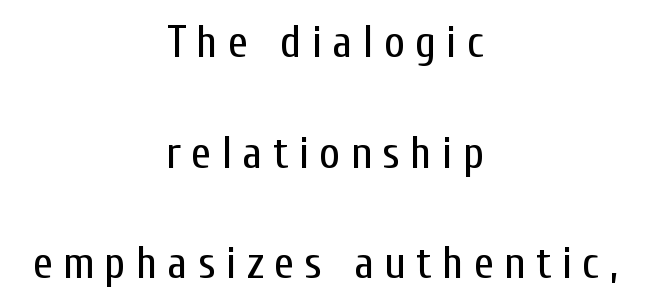
The image shows 45 px regular-weight, condensed sans-serif type, upright; set centered, loose line spacing (2.46x), unusually wide letter spacing (+0.23 em), not underlined; low stroke contrast and a medium x-height.
